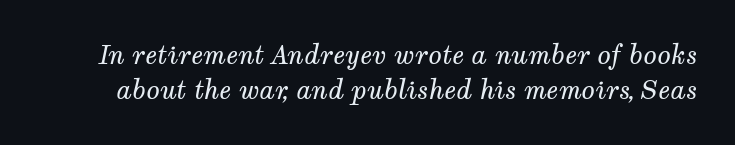
The strokes are not fattened; the text isn't bold. The horizontal fit of the characters is conventional and even. Quick note: interline space is typical. There's an unmistakable incline to the writing here. No word sits above an underline.
